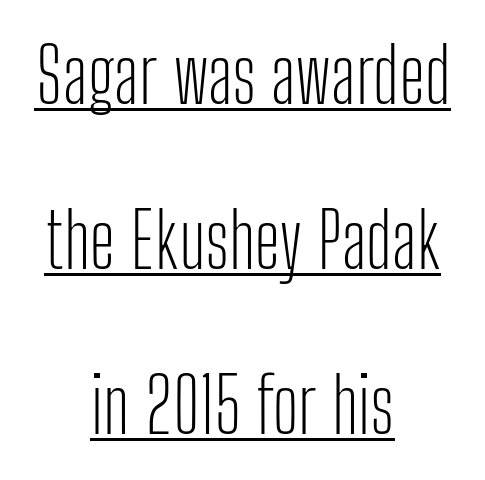
In terms of leading, this rendering errs on the spacious side. Teacher's note: observe the equal gaps on both sides — that is centered alignment. No letter is thick-stroked: the sample isn't bold. This rendering leaves character spacing at its baseline value. Each letter's strokes conclude bluntly, with no projecting serifs.
